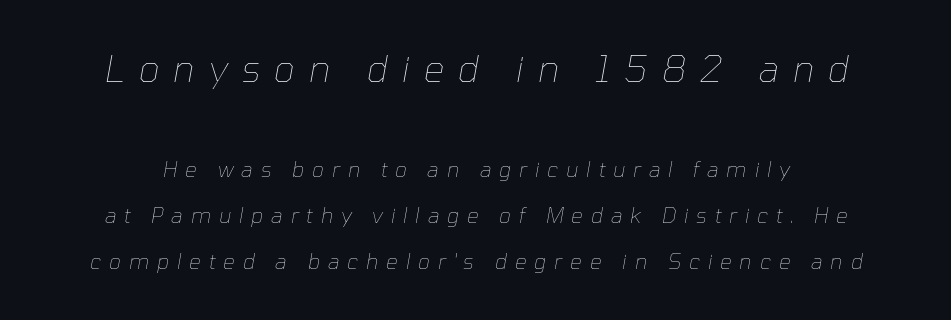
{"italic": "yes", "lean": "right", "slant_degrees": 10, "bold": "no", "weight": "thin", "width": "normal", "stroke_contrast": "low", "x_height": "medium", "monospaced": "no", "underline": "no", "line_spacing": "loose", "line_spacing_ratio": 2.2, "letter_spacing": "wide", "letter_spacing_em": 0.37, "larger_block": "first", "size_ratio": 1.76, "glyph_px": 37}
